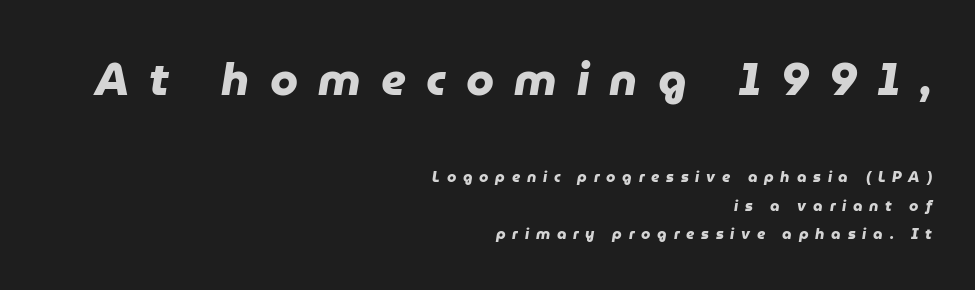
The image shows 45 px heavy sans-serif type; set right-aligned, loose line spacing (1.9x), unusually wide letter spacing (+0.45 em), not underlined; the first (top) block is 3.0x larger; low stroke contrast and a medium x-height.
